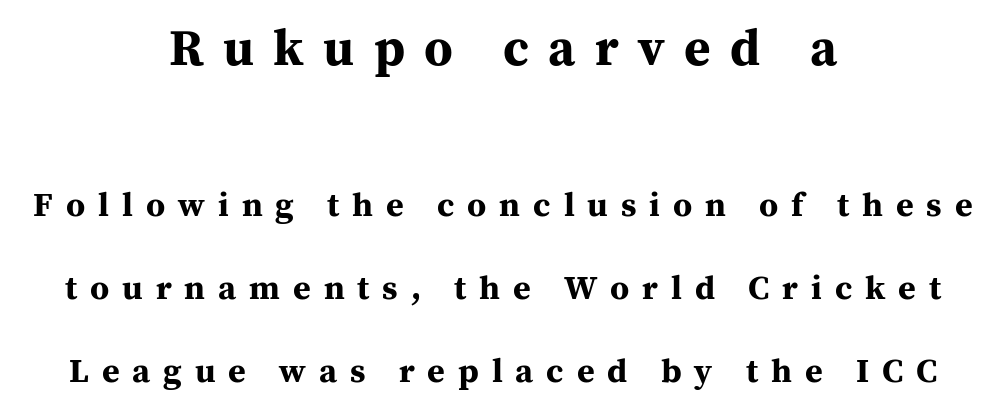
The image shows 51 px bold serif type, upright; set centered, loose line spacing (2.45x), unusually wide letter spacing (+0.38 em), not underlined; the first (top) block is 1.5x larger; medium stroke contrast and a medium x-height.
